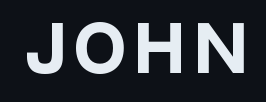
The characters display no serif detailing; their extremities are plain. Has an underline been added? It has not. Quick note: not italic, upright. Bold? Absolutely — the strokes are thick and heavy.
